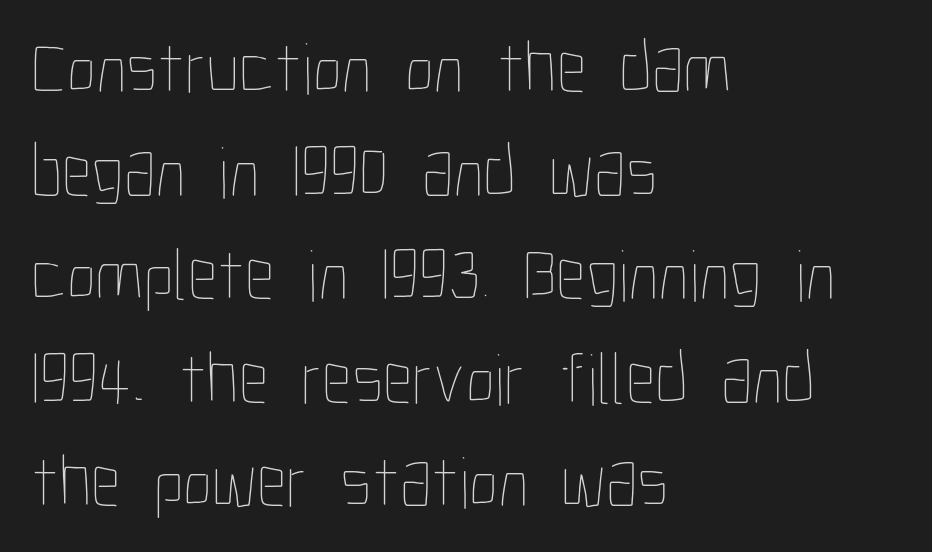
Q: Is the text bold? A: No.
Q: Is the text italic (slanted)? A: No, it is upright.
Q: Is the text underlined? A: No.
Q: How is the paragraph aligned? A: Left-aligned.
Q: Is the spacing between letters normal or unusually wide? A: Normal.
Q: Is the spacing between lines tight, normal or loose? A: Normal.
Q: Width (condensed, normal, or wide)? A: Condensed.
Q: Stroke contrast? A: Low.
Q: x-height? A: Medium.
Q: Monospaced? A: No.
